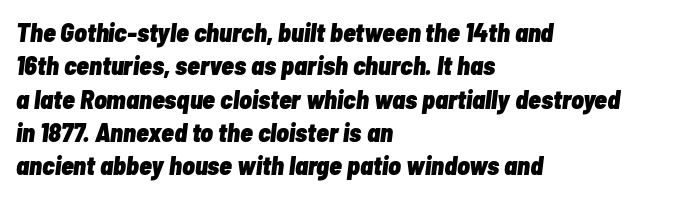
Slanted lettering throughout. The rendering uses a moderate line-height, typical for paragraphs. The rendering uses a bold face; every stroke is thick and dark. The tracking reads as untouched default to a designer's eye. Left-aligned paragraph, ragged on the right.
